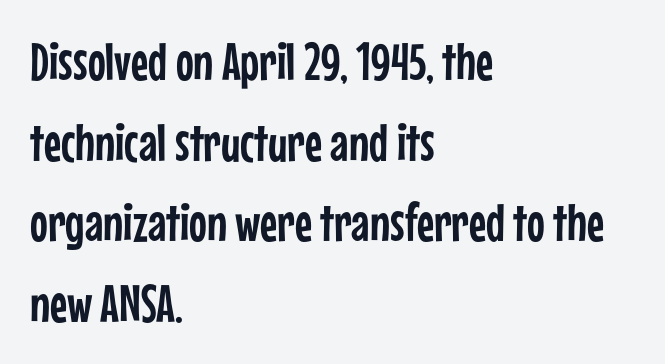
Q: Is the text italic (slanted)? A: No, it is upright.
Q: Is the typeface a serif or a sans-serif typeface? A: Sans-serif.
Q: Is the text underlined? A: No.
Q: How is the paragraph aligned? A: Left-aligned.
Q: Is the spacing between letters normal or unusually wide? A: Normal.
Q: Is the spacing between lines tight, normal or loose? A: Normal.
Q: Width (condensed, normal, or wide)? A: Condensed.
Q: Stroke contrast? A: Low.
Q: x-height? A: Medium.
Q: Monospaced? A: No.
